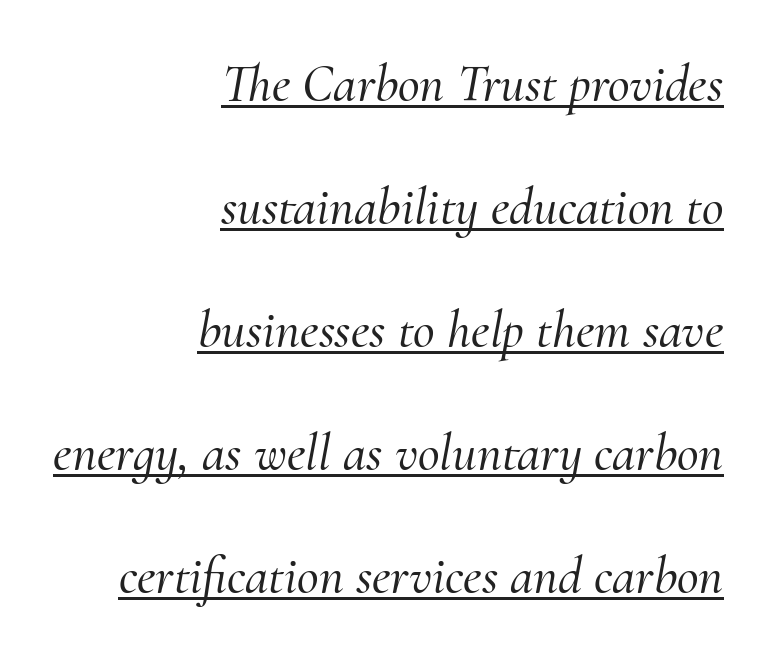
Q: Is the text italic (slanted)? A: Yes, it leans right by about 10 degrees.
Q: Is the typeface a serif or a sans-serif typeface? A: Serif.
Q: Is the text underlined? A: Yes.
Q: How is the paragraph aligned? A: Right-aligned.
Q: Is the spacing between letters normal or unusually wide? A: Normal.
Q: Is the spacing between lines tight, normal or loose? A: Loose.
Q: Width (condensed, normal, or wide)? A: Normal.
Q: Stroke contrast? A: Medium.
Q: x-height? A: Small.
Q: Monospaced? A: No.
